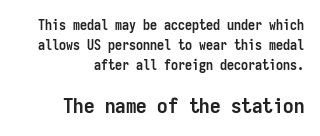
Q: Is the text bold? A: Yes.
Q: Is the text italic (slanted)? A: No, it is upright.
Q: Is the text underlined? A: No.
Q: How is the paragraph aligned? A: Right-aligned.
Q: Is the spacing between letters normal or unusually wide? A: Normal.
Q: Is the spacing between lines tight, normal or loose? A: Normal.
Q: Which block of text is set in a larger size, the first (top) or the second (bottom)? A: The second (bottom) one.
